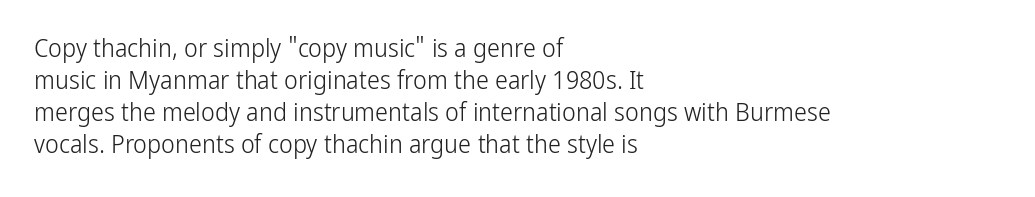
Q: Is the text bold? A: No.
Q: Is the text italic (slanted)? A: No, it is upright.
Q: Is the text underlined? A: No.
Q: How is the paragraph aligned? A: Left-aligned.
Q: Is the spacing between letters normal or unusually wide? A: Normal.
